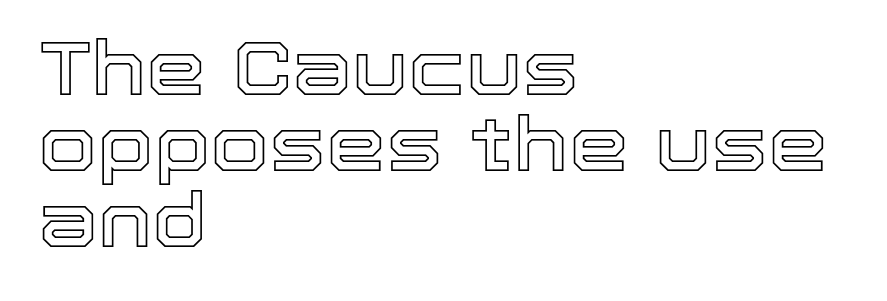
{"italic": "no", "width": "normal", "x_height": "medium", "monospaced": "no", "underline": "no", "align": "left", "line_spacing": "tight", "line_spacing_ratio": 1.0, "letter_spacing": "normal", "letter_spacing_em": 0.0, "glyph_px": 76}
